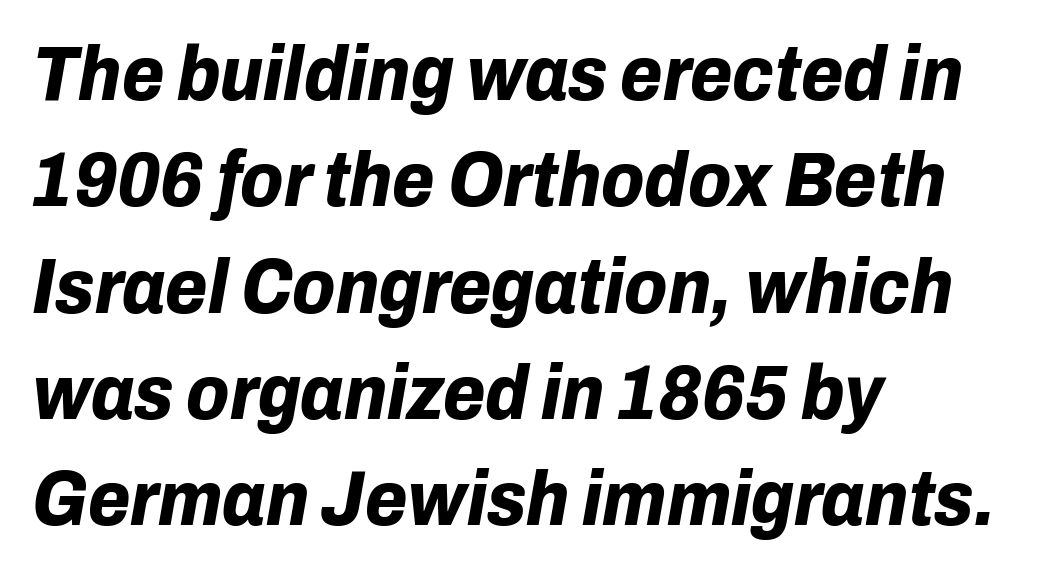
{"italic": "yes", "lean": "right", "slant_degrees": 10, "bold": "yes", "weight": "bold", "width": "normal", "stroke_contrast": "low", "x_height": "medium", "monospaced": "no", "underline": "no", "align": "left", "line_spacing": "normal", "line_spacing_ratio": 1.38, "letter_spacing": "normal", "letter_spacing_em": 0.0, "glyph_px": 77}
